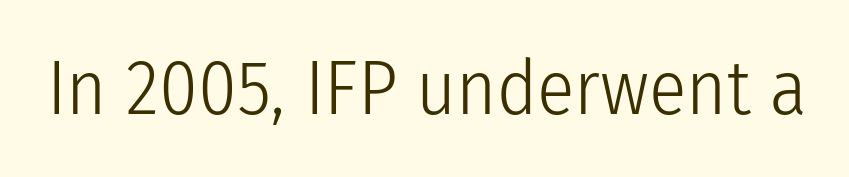
{"serif": "no", "italic": "no", "bold": "no", "weight": "light", "width": "condensed", "stroke_contrast": "low", "x_height": "medium", "monospaced": "no", "underline": "no", "letter_spacing": "normal", "letter_spacing_em": 0.0, "glyph_px": 77}
